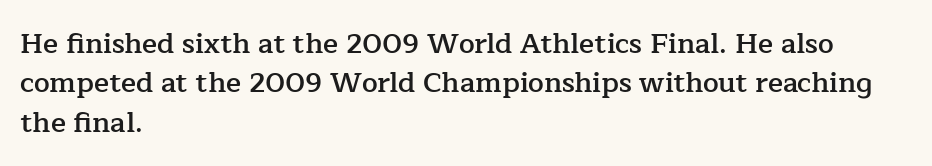
The image shows 28 px semibold serif type, upright; set left-aligned, normal line spacing (1.41x), normal letter spacing, not underlined; low stroke contrast and a medium x-height.
